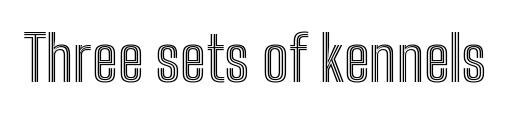
{"italic": "no", "width": "condensed", "x_height": "medium", "monospaced": "no", "underline": "no", "letter_spacing": "normal", "letter_spacing_em": 0.0, "glyph_px": 63}
